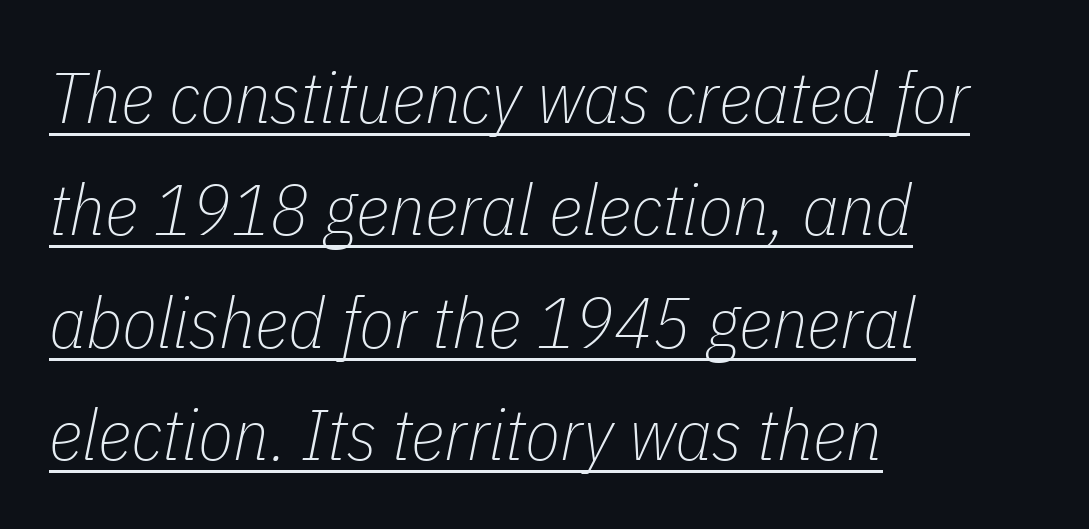
{"italic": "yes", "lean": "right", "slant_degrees": 11, "bold": "no", "weight": "thin", "width": "condensed", "stroke_contrast": "low", "x_height": "medium", "monospaced": "no", "underline": "yes", "align": "left", "line_spacing": "normal", "line_spacing_ratio": 1.56, "letter_spacing": "normal", "letter_spacing_em": 0.0, "glyph_px": 72}
